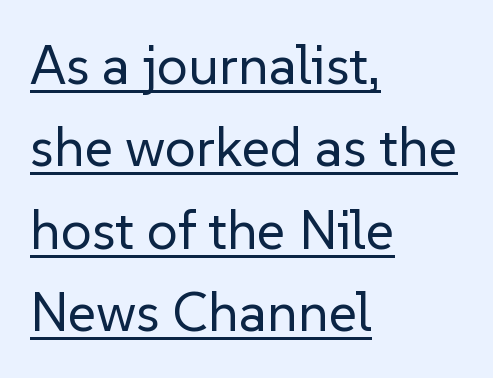
{"serif": "no", "italic": "no", "bold": "no", "weight": "regular", "width": "normal", "stroke_contrast": "low", "x_height": "medium", "monospaced": "no", "underline": "yes", "align": "left", "line_spacing": "normal", "line_spacing_ratio": 1.5, "letter_spacing": "normal", "letter_spacing_em": 0.0, "glyph_px": 55}
